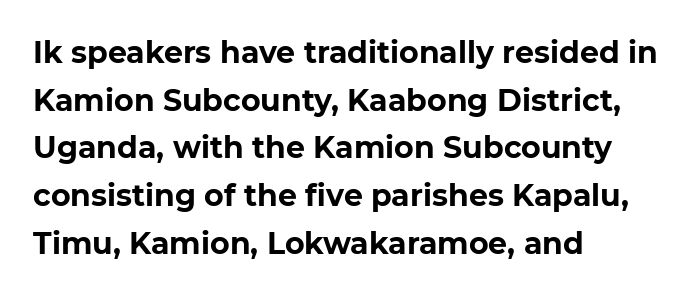
{"serif": "no", "italic": "no", "bold": "yes", "weight": "bold", "width": "normal", "stroke_contrast": "low", "x_height": "medium", "monospaced": "no", "underline": "no", "align": "left", "line_spacing": "normal", "line_spacing_ratio": 1.59, "letter_spacing": "normal", "letter_spacing_em": 0.0, "glyph_px": 30}
